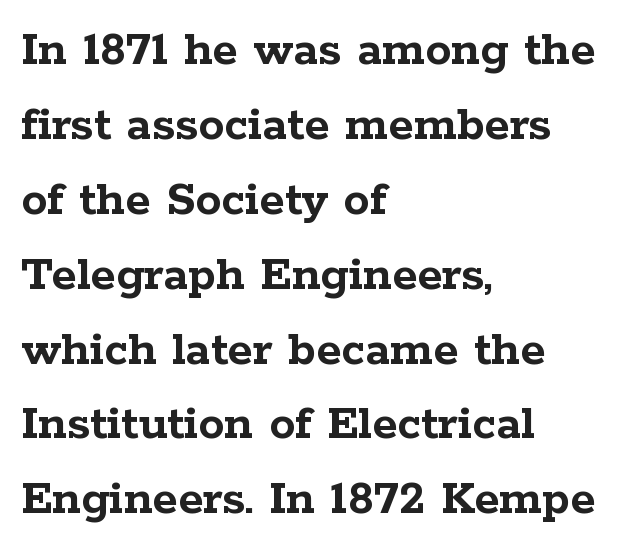
Q: Is the text bold? A: Yes.
Q: Is the text italic (slanted)? A: No, it is upright.
Q: Is the typeface a serif or a sans-serif typeface? A: Serif.
Q: Is the text underlined? A: No.
Q: How is the paragraph aligned? A: Left-aligned.
Q: Is the spacing between letters normal or unusually wide? A: Normal.
Q: Is the spacing between lines tight, normal or loose? A: Normal.
Q: Width (condensed, normal, or wide)? A: Wide.
Q: Stroke contrast? A: Low.
Q: x-height? A: Medium.
Q: Monospaced? A: No.
